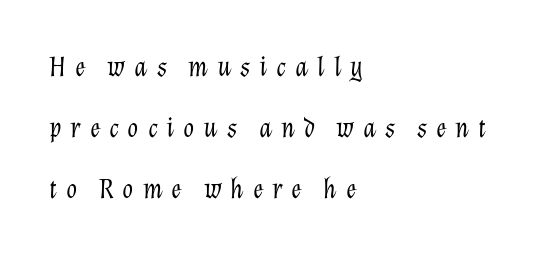
Q: Is the text bold? A: No.
Q: Is the text italic (slanted)? A: Yes, it leans right by about 12 degrees.
Q: Is the text underlined? A: No.
Q: How is the paragraph aligned? A: Left-aligned.
Q: Is the spacing between letters normal or unusually wide? A: Unusually wide.
Q: Is the spacing between lines tight, normal or loose? A: Loose.
Q: Width (condensed, normal, or wide)? A: Normal.
Q: Stroke contrast? A: Low.
Q: x-height? A: Medium.
Q: Monospaced? A: No.
